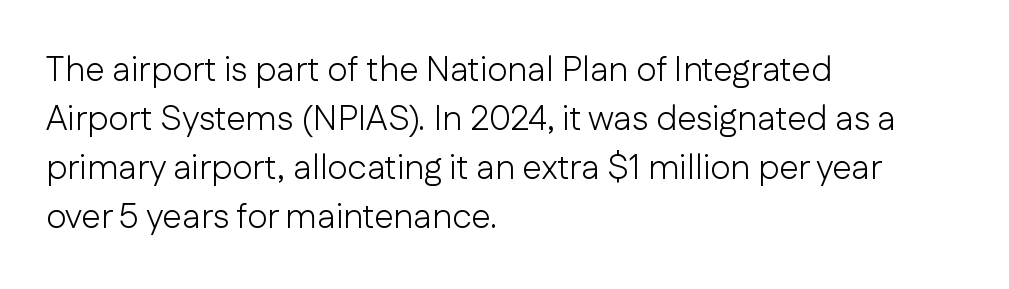
Plain, unruled lines of type. Weight class: somewhere from thin through regular. A typesetter would call this leading conventional body-copy spacing. The rendering shows plain stroke endings on the letterforms — a sans-serif design.
